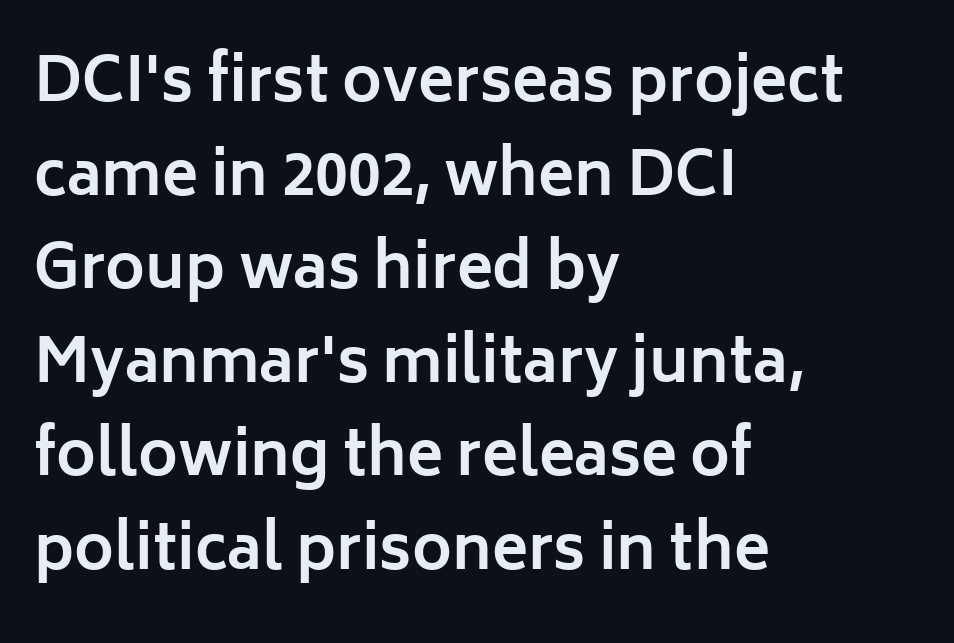
{"serif": "no", "italic": "no", "bold": "yes", "weight": "bold", "width": "normal", "stroke_contrast": "low", "x_height": "medium", "monospaced": "no", "underline": "no", "align": "left", "line_spacing": "normal", "line_spacing_ratio": 1.56, "letter_spacing": "normal", "letter_spacing_em": 0.0, "glyph_px": 60}
